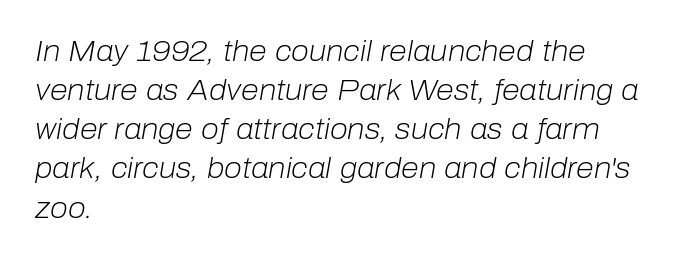
Alignment: flush left. Here the designer chose a conventional face with non-uniform glyph widths. There's an unmistakable incline to the writing here. The font sits on the lighter half of the weight spectrum, regular included. Each word holds together tightly as a unit, with standard inter-letter gaps.
